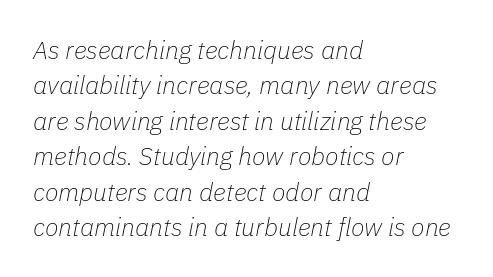
{"italic": "yes", "lean": "right", "slant_degrees": 11, "bold": "no", "underline": "no", "align": "left", "line_spacing": "normal", "line_spacing_ratio": 1.42, "letter_spacing": "normal", "letter_spacing_em": 0.0, "glyph_px": 25}
